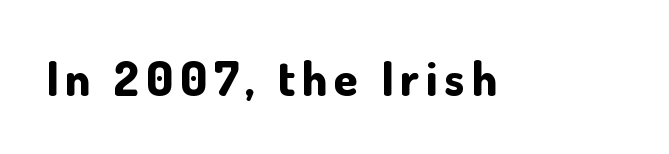
Unlike italic type, these characters show no tilt at all. Think of a printed novel: that variable character pitch is what you see here. The foot of each line stays bare and open. No feet cap the strokes, marking this as sans-serif type. How heavy is the stroke? Heavy — this is a bold.
